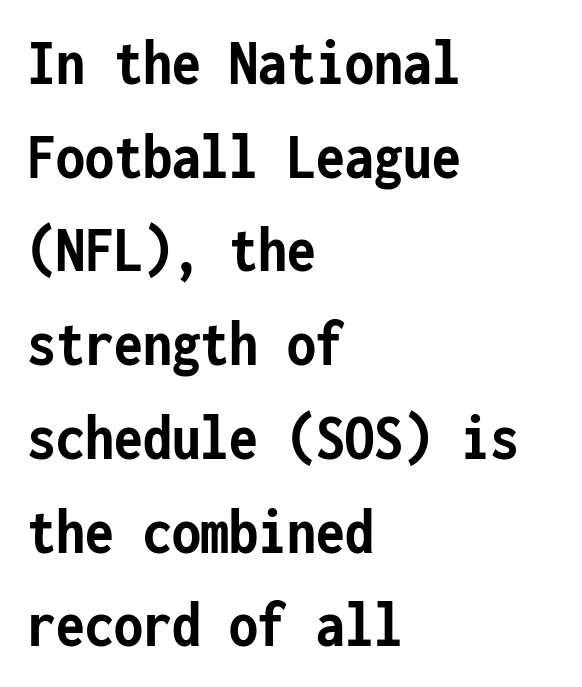
The image shows 66 px semibold, condensed sans-serif type, upright, monospaced; set left-aligned, normal line spacing (1.42x), normal letter spacing, not underlined; low stroke contrast and a medium x-height.
